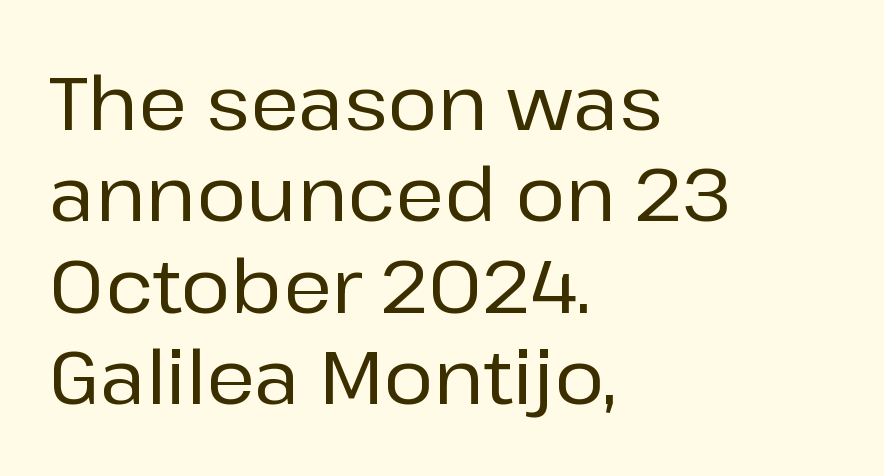
In terms of letterform style, serifs are entirely absent. Here the designer chose a conventional face with non-uniform glyph widths. Any mark beneath the type? The region is blank. It's the straight-up-and-down kind of type. Left-aligned paragraph, ragged on the right. The letterforms sit shoulder to shoulder at normal distance.
